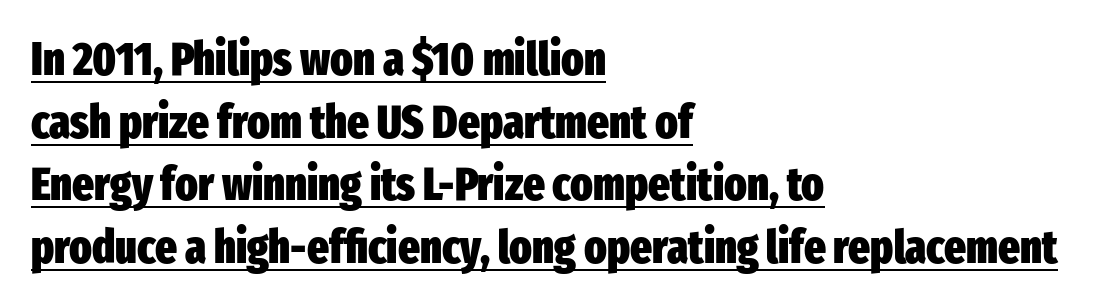
The line-height multiplier appears to be the usual default. Leftover space on each line is placed entirely after the last word. The glyphs in this specimen are sans serif. This is the regular roman posture of the typeface. The type is set solid horizontally, with unmodified tracking. You can see a thin bar hugging the bottom of the glyphs.
